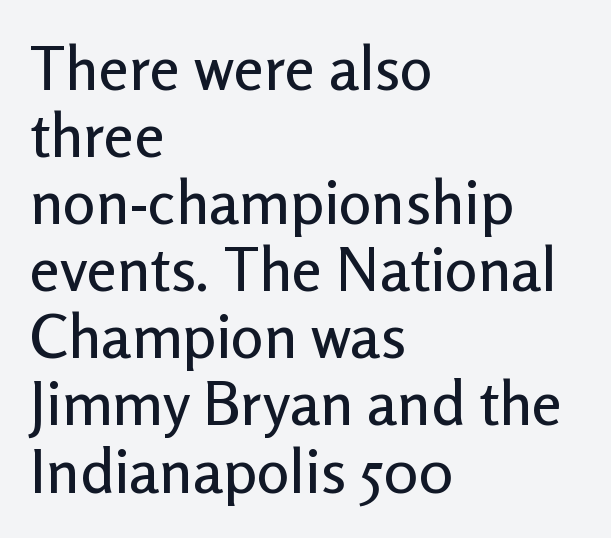
The type family on display is of the sans-serif kind. Posture: upright roman. Casual observation: everything's shoved over to the left. The string is rendered with underlining switched off.
